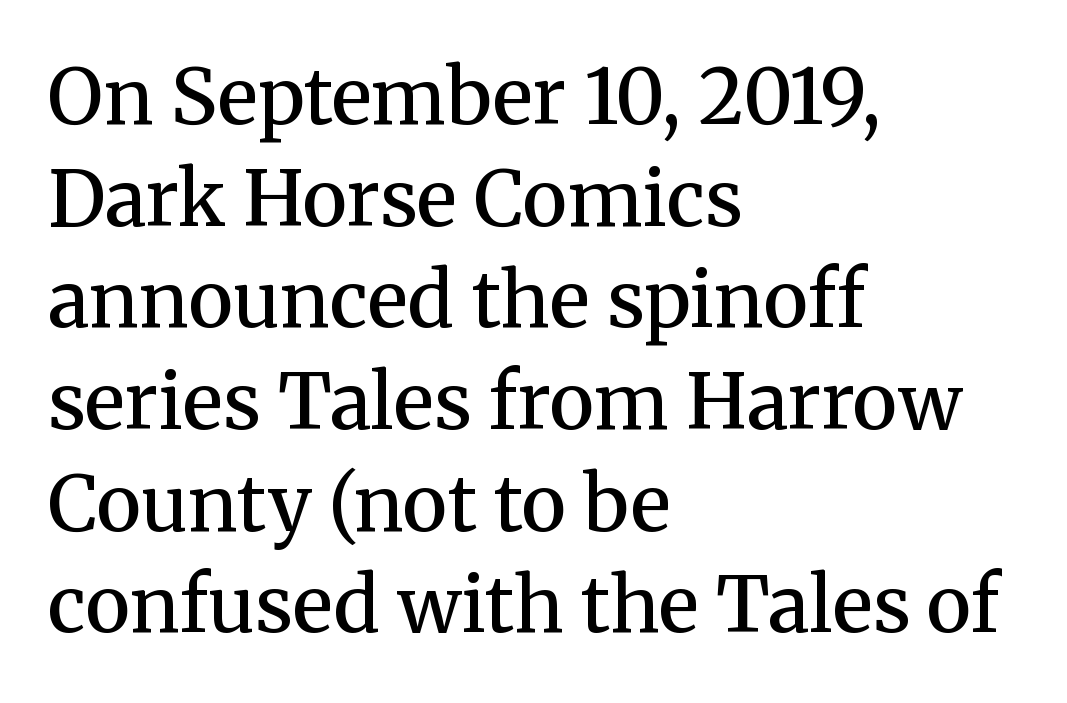
{"serif": "yes", "italic": "no", "bold": "semi", "weight": "semibold", "width": "normal", "stroke_contrast": "medium", "x_height": "medium", "monospaced": "no", "underline": "no", "align": "left", "line_spacing": "normal", "line_spacing_ratio": 1.32, "letter_spacing": "normal", "letter_spacing_em": 0.0, "glyph_px": 77}
